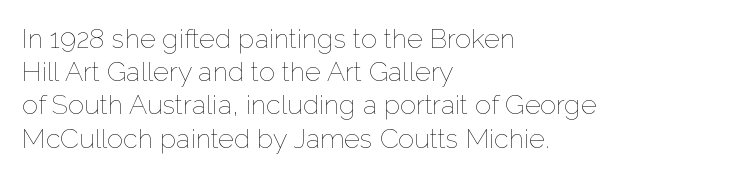
{"italic": "no", "bold": "no", "underline": "no", "align": "left", "line_spacing_ratio": 1.23, "letter_spacing": "normal", "letter_spacing_em": 0.0, "glyph_px": 27}
